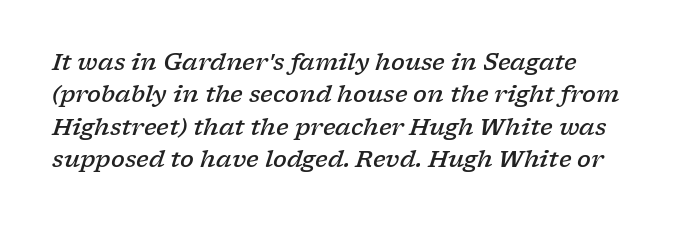
Q: Is the text bold? A: Semi-bold.
Q: Is the text italic (slanted)? A: Yes, it leans right by about 17 degrees.
Q: Is the text underlined? A: No.
Q: Is the spacing between letters normal or unusually wide? A: Normal.
Q: Is the spacing between lines tight, normal or loose? A: Normal.
